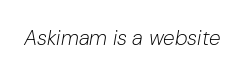
Q: Is the text bold? A: No.
Q: Is the text italic (slanted)? A: Yes, it leans right by about 10 degrees.
Q: Is the text underlined? A: No.
Q: Is the spacing between letters normal or unusually wide? A: Normal.
